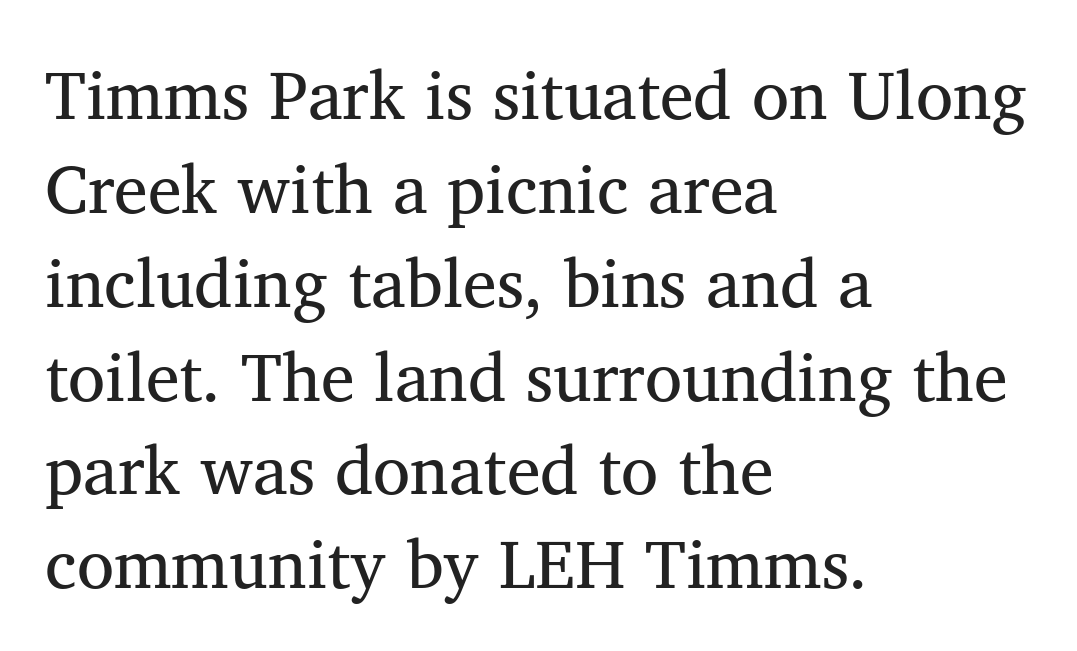
{"serif": "yes", "italic": "no", "bold": "no", "weight": "regular", "width": "normal", "stroke_contrast": "medium", "x_height": "medium", "monospaced": "no", "underline": "no", "align": "left", "line_spacing": "normal", "line_spacing_ratio": 1.38, "letter_spacing": "normal", "letter_spacing_em": 0.0, "glyph_px": 68}
